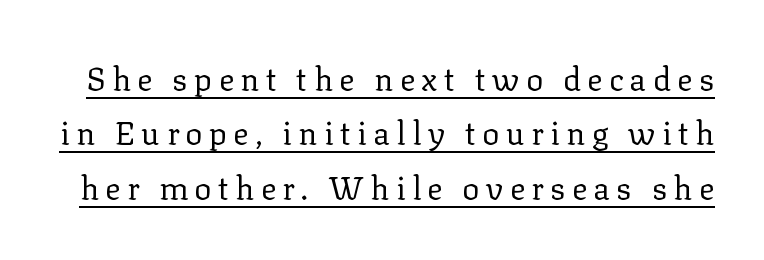
{"serif": "yes", "italic": "no", "bold": "no", "weight": "regular", "width": "normal", "stroke_contrast": "low", "x_height": "medium", "monospaced": "no", "underline": "yes", "line_spacing": "normal", "line_spacing_ratio": 1.7, "letter_spacing": "wide", "letter_spacing_em": 0.2, "glyph_px": 32}
